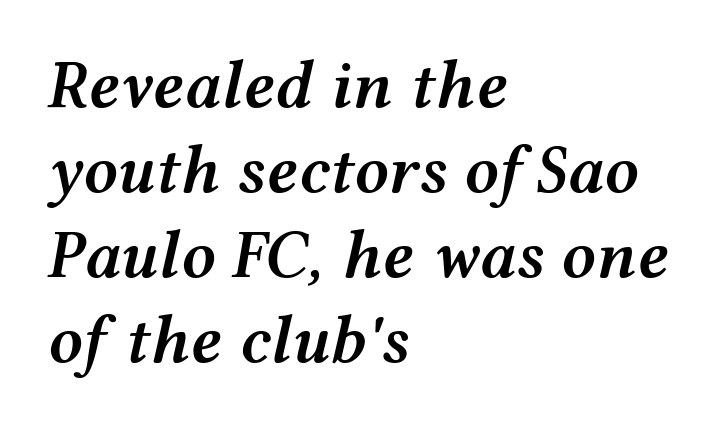
Q: Is the text bold? A: Semi-bold.
Q: Is the text italic (slanted)? A: Yes, it leans right by about 12 degrees.
Q: Is the text underlined? A: No.
Q: How is the paragraph aligned? A: Left-aligned.
Q: Is the spacing between letters normal or unusually wide? A: Normal.
Q: Is the spacing between lines tight, normal or loose? A: Normal.
Q: Width (condensed, normal, or wide)? A: Wide.
Q: Stroke contrast? A: Medium.
Q: x-height? A: Medium.
Q: Monospaced? A: No.
